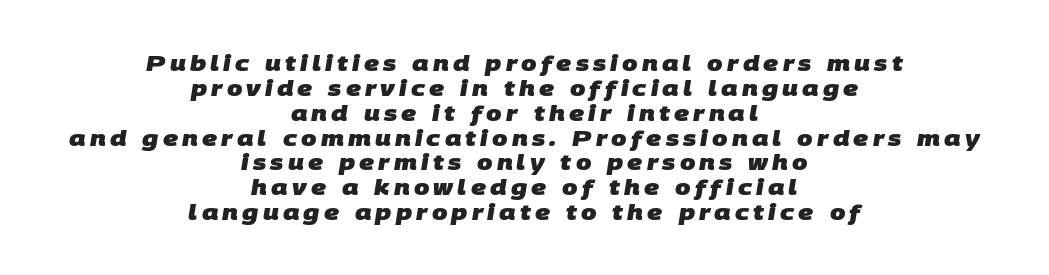
{"bold": "yes", "underline": "no", "align": "center", "line_spacing": "tight", "line_spacing_ratio": 1.13, "glyph_px": 22}
